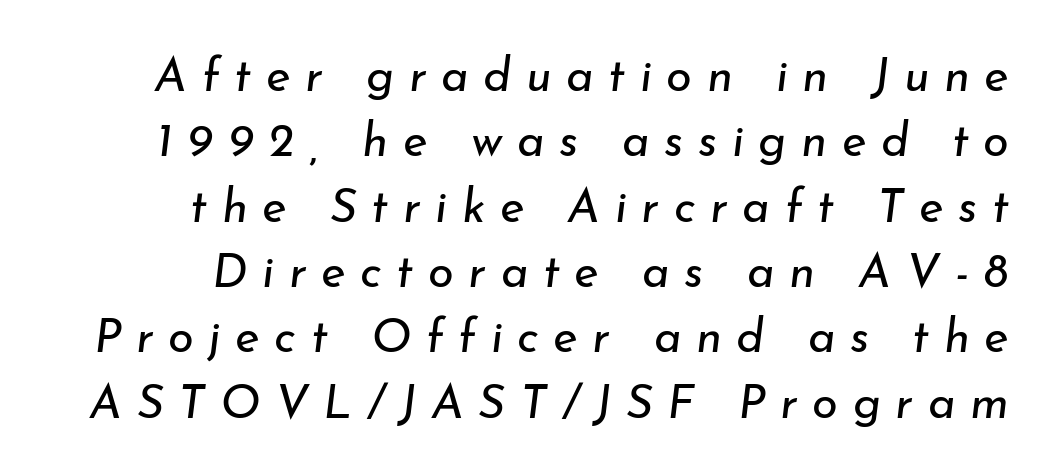
{"italic": "yes", "lean": "right", "slant_degrees": 7, "bold": "no", "weight": "regular", "width": "normal", "stroke_contrast": "low", "x_height": "small", "monospaced": "no", "underline": "no", "align": "right", "line_spacing": "normal", "line_spacing_ratio": 1.39, "letter_spacing": "wide", "letter_spacing_em": 0.31, "glyph_px": 47}
